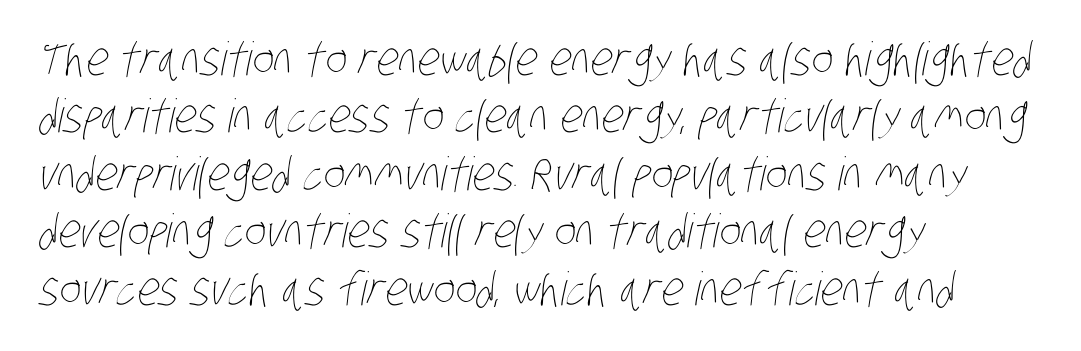
The image shows 46 px thin, condensed type; set left-aligned, normal line spacing (1.25x), normal letter spacing, not underlined; low stroke contrast and a large x-height.
